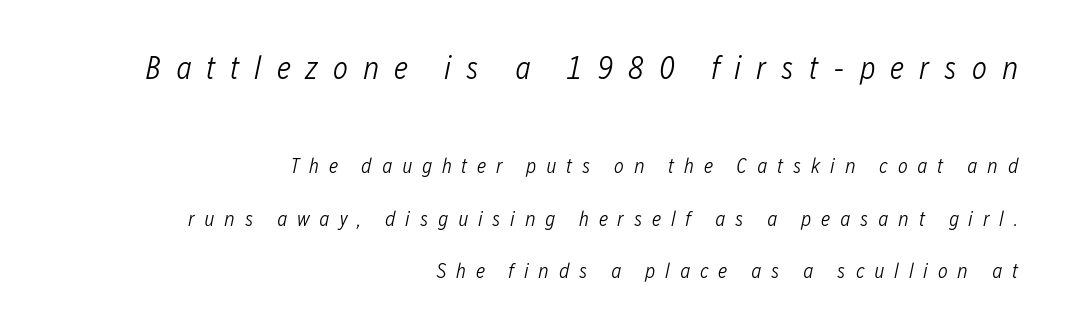
The image shows 32 px light, condensed type, italic (leaning right); set right-aligned, loose line spacing (2.49x), unusually wide letter spacing (+0.46 em), not underlined; the first (top) block is 1.52x larger; low stroke contrast and a medium x-height.
